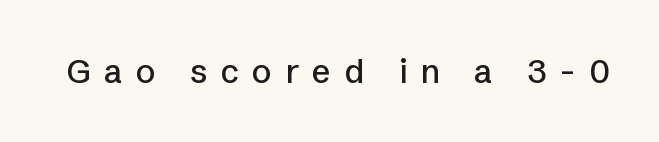
Is this a fixed-width face? No — the glyphs have proportional, varying widths. Style check: upright. The tracking reads as deliberately expanded to a designer's eye. Serifs: no, the terminals of the letterforms are clean. Has an underline been added? It has not.
